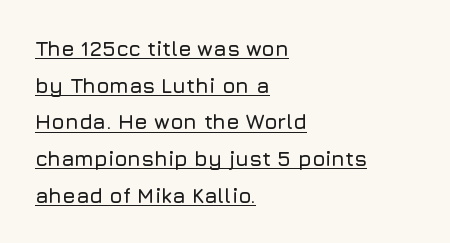
The image shows 21 px text type, upright; set left-aligned, line spacing 1.75x, normal letter spacing, underlined.
